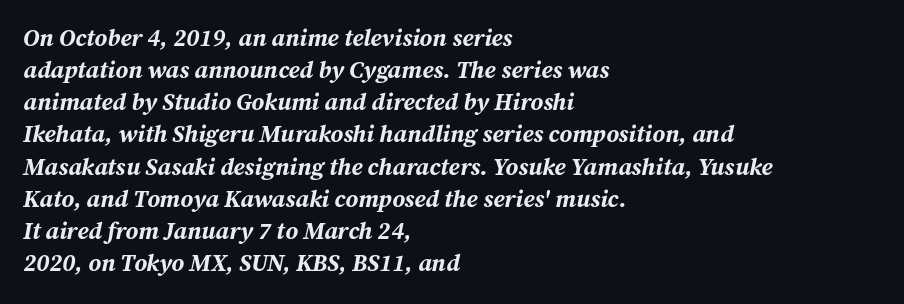
{"italic": "yes", "lean": "right", "slant_degrees": 12, "bold": "yes", "underline": "no", "align": "left", "line_spacing": "normal", "line_spacing_ratio": 1.34, "letter_spacing": "normal", "letter_spacing_em": 0.0, "glyph_px": 24}
